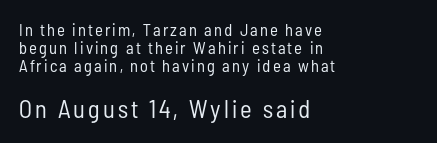
Q: Is the text bold? A: No.
Q: Is the text italic (slanted)? A: No, it is upright.
Q: Is the text underlined? A: No.
Q: How is the paragraph aligned? A: Left-aligned.
Q: Is the spacing between lines tight, normal or loose? A: Tight.
Q: Which block of text is set in a larger size, the first (top) or the second (bottom)? A: The second (bottom) one.
